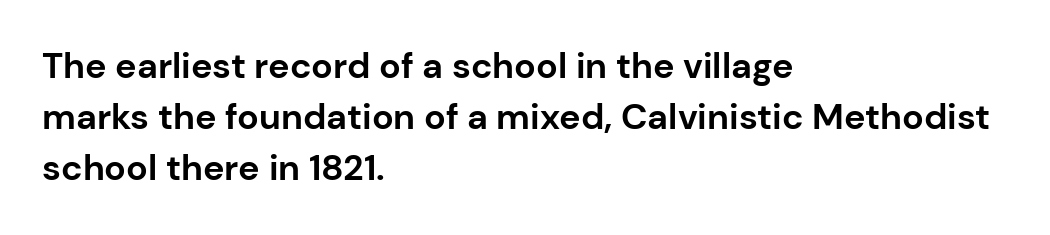
{"serif": "no", "italic": "no", "bold": "yes", "weight": "bold", "width": "normal", "stroke_contrast": "low", "x_height": "medium", "monospaced": "no", "underline": "no", "align": "left", "line_spacing": "normal", "line_spacing_ratio": 1.42, "letter_spacing": "normal", "letter_spacing_em": 0.0, "glyph_px": 36}
